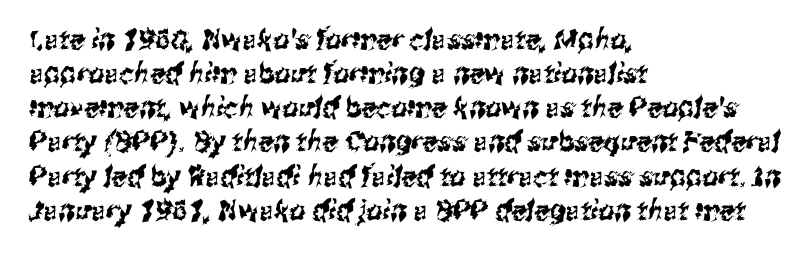
The image shows 28 px condensed sans-serif type; set left-aligned, line spacing 1.22x, normal letter spacing, not underlined; medium stroke contrast and a medium x-height.
